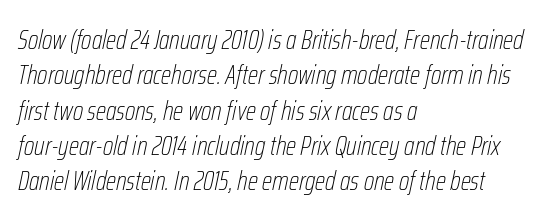
Stroke mass is kept to a normal reading level or below. Descenders hang freely into open space. Caption: standard tracking, unaltered. A typesetter would mark this as italic. Leading: standard.
